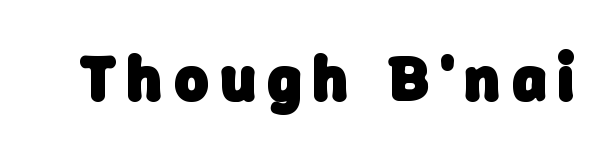
{"serif": "no", "bold": "yes", "weight": "heavy", "width": "normal", "stroke_contrast": "low", "x_height": "medium", "monospaced": "no", "underline": "no", "glyph_px": 65}
